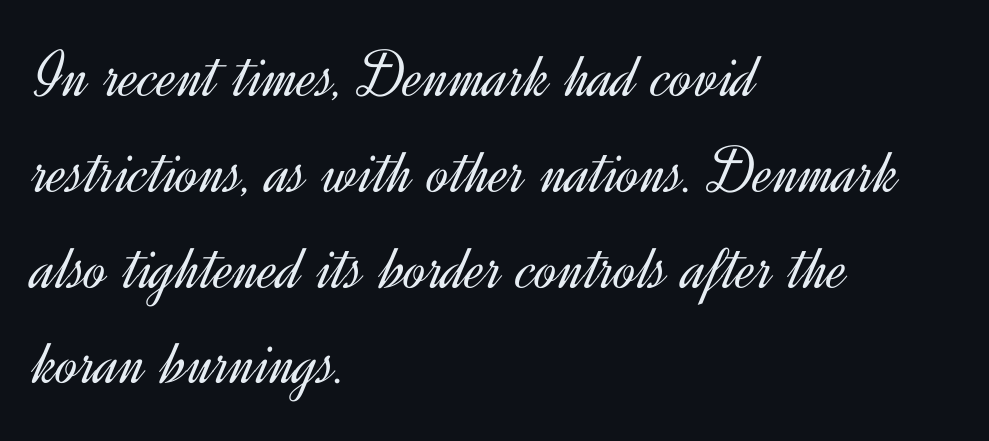
What's the leading like? Ordinary, nothing unusual. The font is comparable to plain body text, perhaps lighter. Tracking value appears to be zero — textbook default spacing. The rendering shows plain stroke endings on the letterforms — a sans-serif design.
